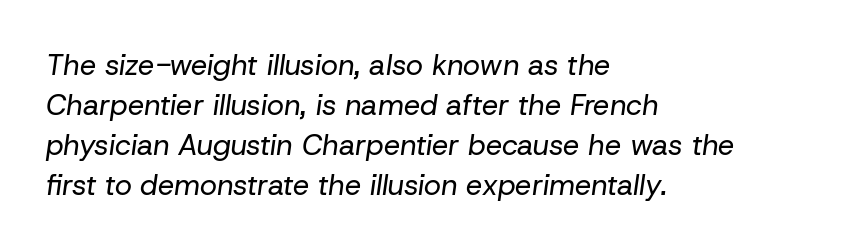
Q: Is the text bold? A: No.
Q: Is the text italic (slanted)? A: Yes, it leans right by about 8 degrees.
Q: Is the text underlined? A: No.
Q: How is the paragraph aligned? A: Left-aligned.
Q: Is the spacing between letters normal or unusually wide? A: Normal.
Q: Is the spacing between lines tight, normal or loose? A: Normal.
Q: Width (condensed, normal, or wide)? A: Normal.
Q: Stroke contrast? A: Low.
Q: x-height? A: Medium.
Q: Monospaced? A: No.
